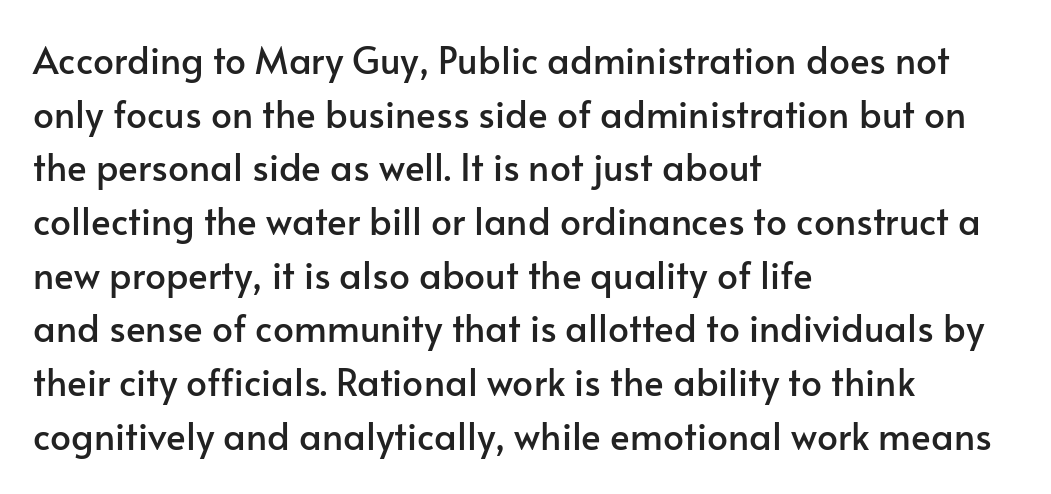
Q: Is the text italic (slanted)? A: No, it is upright.
Q: Is the typeface a serif or a sans-serif typeface? A: Sans-serif.
Q: Is the text underlined? A: No.
Q: How is the paragraph aligned? A: Left-aligned.
Q: Is the spacing between letters normal or unusually wide? A: Normal.
Q: Is the spacing between lines tight, normal or loose? A: Normal.
Q: Width (condensed, normal, or wide)? A: Normal.
Q: Stroke contrast? A: Low.
Q: x-height? A: Small.
Q: Monospaced? A: No.
